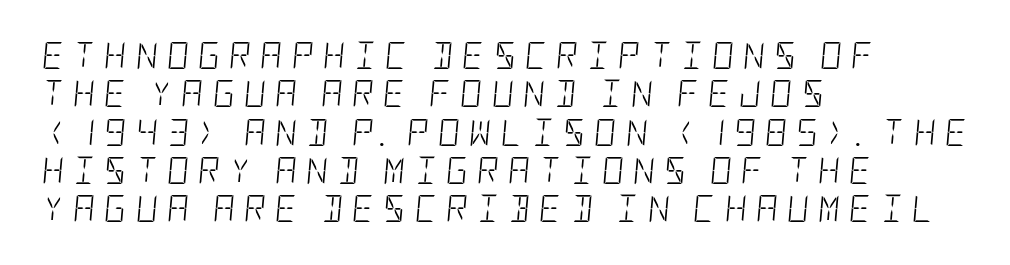
Slant detected: the letters are inclined. Descenders are the only things crossing below the line. The lines sit at an ordinary, default distance from one another. The font sits on the lighter half of the weight spectrum, regular included. Observe the wide spacing: letters keep a clear distance from each other. Layout note: lines flush left.
